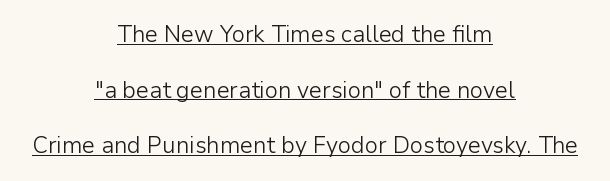
{"italic": "no", "bold": "no", "underline": "yes", "align": "center", "line_spacing": "loose", "line_spacing_ratio": 2.42, "letter_spacing": "normal", "letter_spacing_em": 0.0, "glyph_px": 23}
